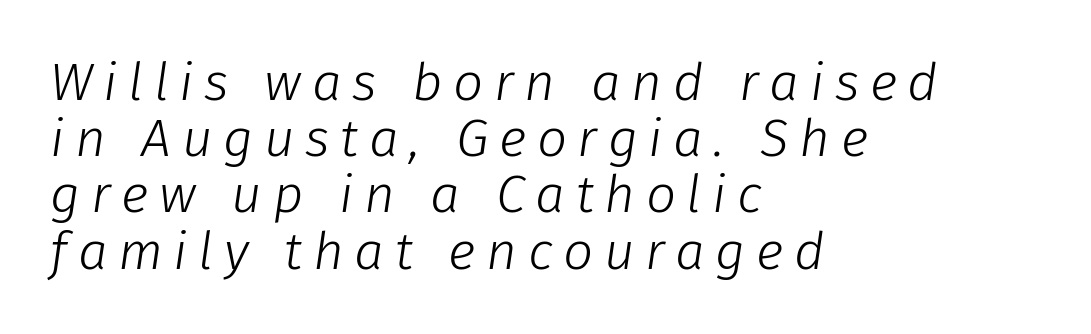
Q: Is the text bold? A: No.
Q: Is the text italic (slanted)? A: Yes, it leans right by about 8 degrees.
Q: Is the text underlined? A: No.
Q: How is the paragraph aligned? A: Left-aligned.
Q: Is the spacing between letters normal or unusually wide? A: Unusually wide.
Q: Is the spacing between lines tight, normal or loose? A: Tight.
Q: Width (condensed, normal, or wide)? A: Normal.
Q: Stroke contrast? A: Low.
Q: x-height? A: Medium.
Q: Monospaced? A: No.
